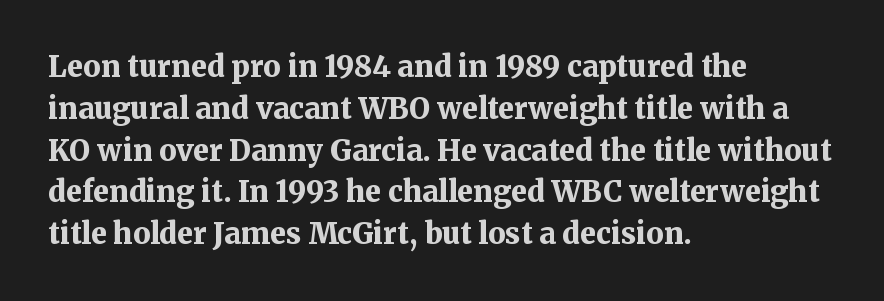
The image shows 29 px bold serif type, upright; set left-aligned, normal line spacing (1.44x), normal letter spacing, not underlined; medium stroke contrast and a medium x-height.
